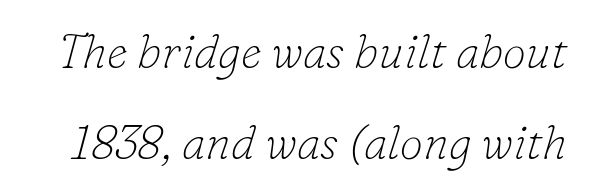
The image shows 47 px thin serif type, italic (leaning right); set loose line spacing (1.94x), normal letter spacing, not underlined; low stroke contrast and a small x-height.
